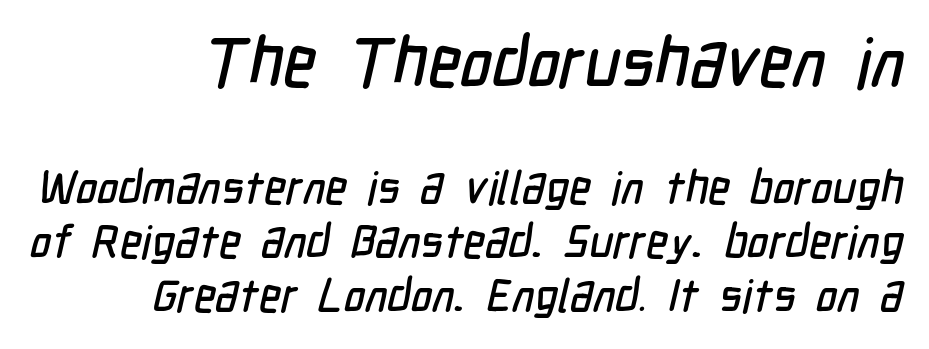
The image shows 69 px condensed sans-serif type; set right-aligned, line spacing 1.18x, normal letter spacing, not underlined; the first (top) block is 1.5x larger; low stroke contrast and a medium x-height.
